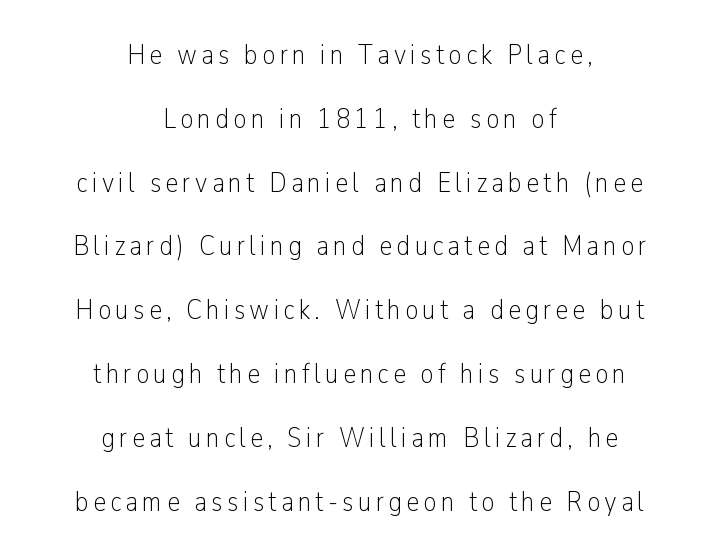
{"serif": "no", "italic": "no", "bold": "no", "weight": "light", "width": "condensed", "stroke_contrast": "low", "x_height": "medium", "monospaced": "no", "underline": "no", "align": "center", "line_spacing": "loose", "line_spacing_ratio": 2.2, "glyph_px": 29}
